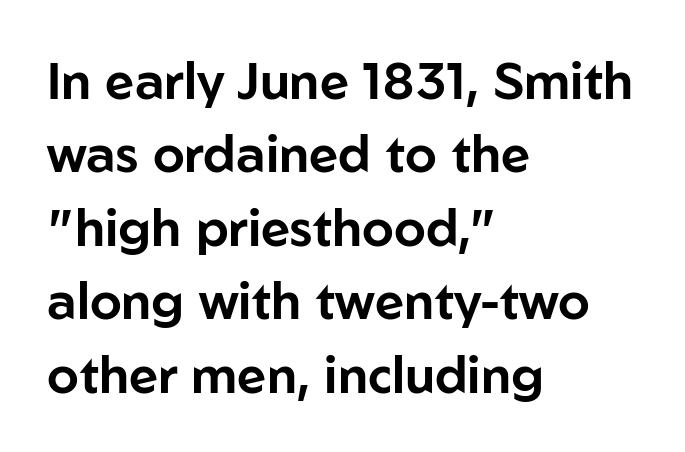
Q: Is the text italic (slanted)? A: No, it is upright.
Q: Is the typeface a serif or a sans-serif typeface? A: Sans-serif.
Q: Is the text underlined? A: No.
Q: How is the paragraph aligned? A: Left-aligned.
Q: Is the spacing between letters normal or unusually wide? A: Normal.
Q: Is the spacing between lines tight, normal or loose? A: Normal.
Q: Width (condensed, normal, or wide)? A: Normal.
Q: Stroke contrast? A: Low.
Q: x-height? A: Medium.
Q: Monospaced? A: No.
